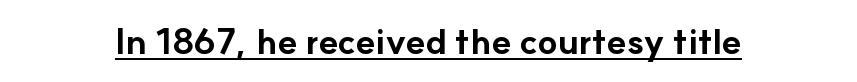
Q: Is the text bold? A: Yes.
Q: Is the text italic (slanted)? A: No, it is upright.
Q: Is the typeface a serif or a sans-serif typeface? A: Sans-serif.
Q: Is the text underlined? A: Yes.
Q: Is the spacing between letters normal or unusually wide? A: Normal.
Q: Width (condensed, normal, or wide)? A: Normal.
Q: Stroke contrast? A: Low.
Q: x-height? A: Small.
Q: Monospaced? A: No.
